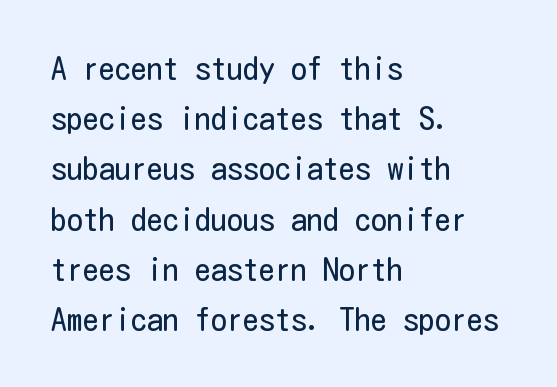
The image shows 32 px regular-weight, condensed sans-serif type, upright; set left-aligned, normal line spacing (1.57x), normal letter spacing, not underlined; low stroke contrast and a medium x-height.
